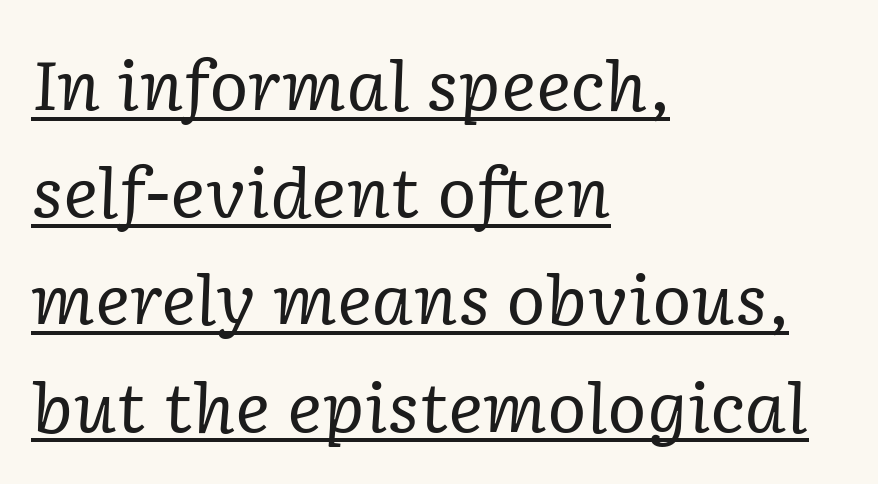
The image shows 67 px regular-weight serif type, italic (leaning right); set left-aligned, normal line spacing (1.6x), normal letter spacing, underlined; low stroke contrast and a medium x-height.
